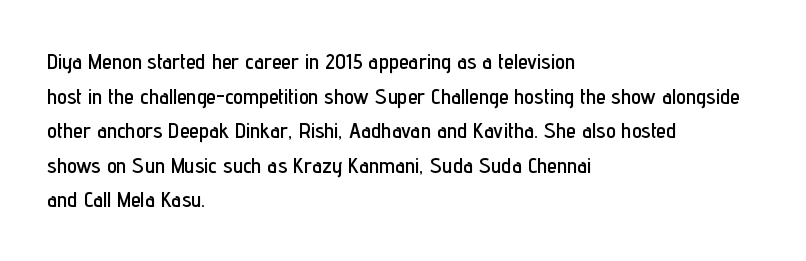
{"italic": "no", "underline": "no", "align": "left", "line_spacing": "normal", "line_spacing_ratio": 1.57, "letter_spacing": "normal", "letter_spacing_em": 0.0, "glyph_px": 22}
